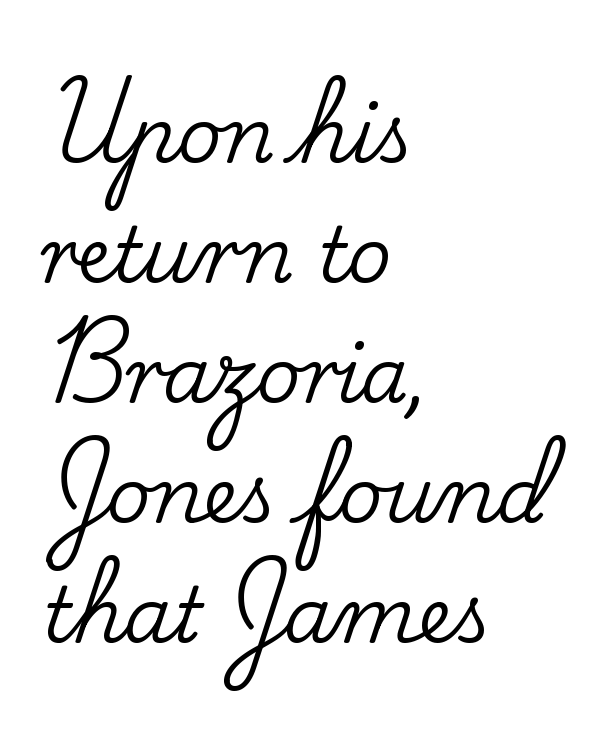
Q: Is the text italic (slanted)? A: Yes.
Q: Is the typeface a serif or a sans-serif typeface? A: Serif.
Q: Is the text underlined? A: No.
Q: How is the paragraph aligned? A: Left-aligned.
Q: Is the spacing between letters normal or unusually wide? A: Normal.
Q: Is the spacing between lines tight, normal or loose? A: Normal.
Q: Width (condensed, normal, or wide)? A: Normal.
Q: Stroke contrast? A: Low.
Q: x-height? A: Small.
Q: Monospaced? A: No.
